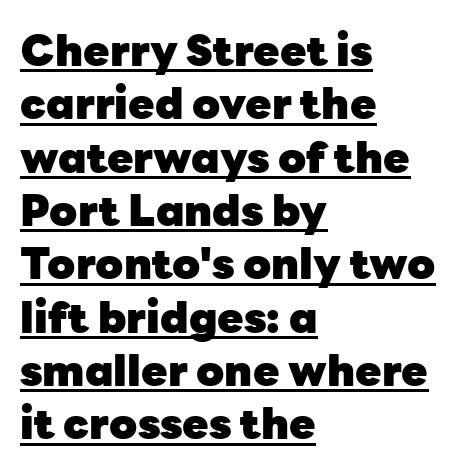
{"serif": "no", "italic": "no", "bold": "yes", "weight": "heavy", "width": "normal", "stroke_contrast": "low", "x_height": "medium", "monospaced": "no", "underline": "yes", "align": "left", "line_spacing_ratio": 1.24, "letter_spacing": "normal", "letter_spacing_em": 0.0, "glyph_px": 43}
